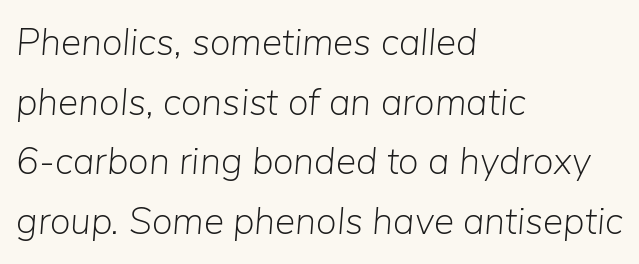
Q: Is the text bold? A: No.
Q: Is the text italic (slanted)? A: Yes, it leans right by about 5 degrees.
Q: Is the text underlined? A: No.
Q: How is the paragraph aligned? A: Left-aligned.
Q: Is the spacing between letters normal or unusually wide? A: Normal.
Q: Is the spacing between lines tight, normal or loose? A: Normal.
Q: Width (condensed, normal, or wide)? A: Normal.
Q: Stroke contrast? A: Low.
Q: x-height? A: Medium.
Q: Monospaced? A: No.
